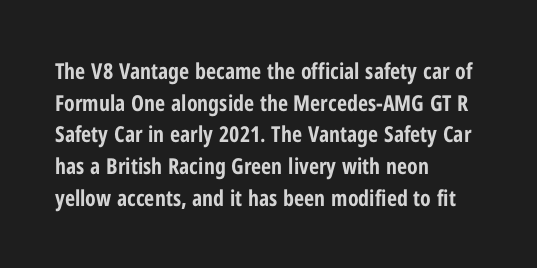
The image shows 22 px bold type, upright; set left-aligned, normal line spacing (1.44x), normal letter spacing, not underlined.
